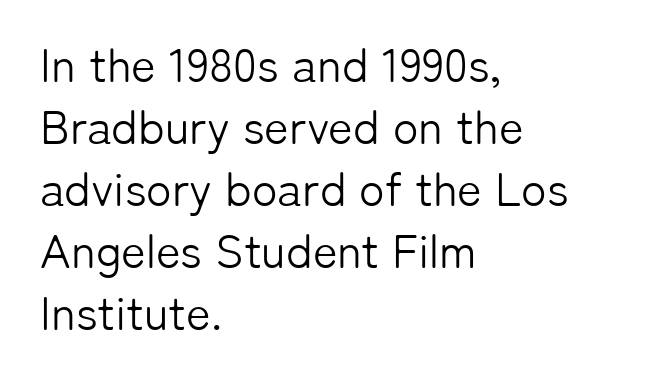
The image shows 47 px light sans-serif type, upright; set left-aligned, normal line spacing (1.32x), normal letter spacing, not underlined; low stroke contrast and a medium x-height.
